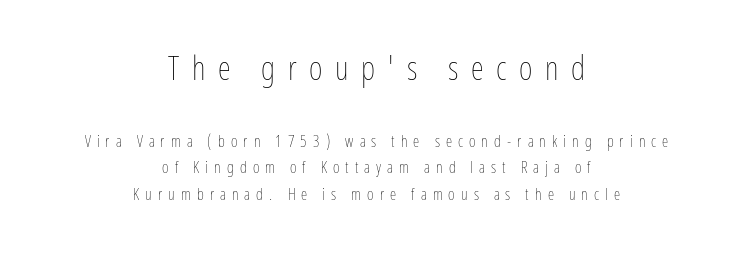
The image shows 33 px thin, condensed type, upright; set centered, normal line spacing (1.67x), unusually wide letter spacing (+0.38 em), not underlined; the first (top) block is 2.06x larger; low stroke contrast and a medium x-height.
